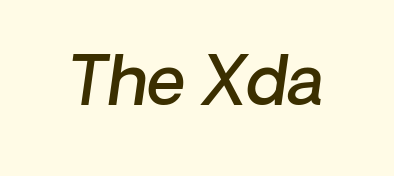
{"serif": "no", "bold": "semi", "weight": "semibold", "width": "normal", "stroke_contrast": "low", "x_height": "medium", "monospaced": "no", "underline": "no", "letter_spacing": "normal", "letter_spacing_em": 0.0, "glyph_px": 67}
